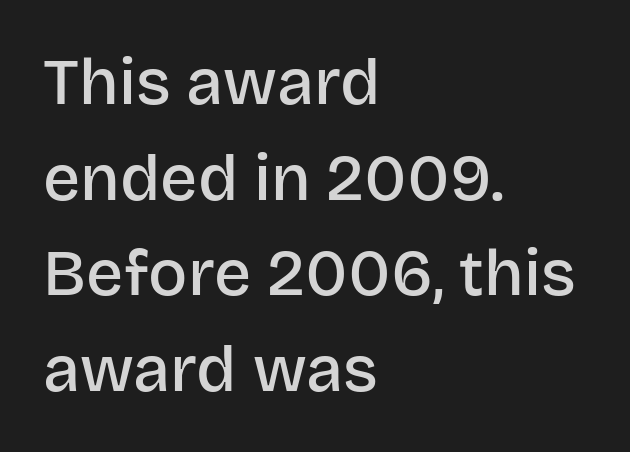
{"serif": "no", "italic": "no", "bold": "semi", "weight": "semibold", "width": "normal", "stroke_contrast": "low", "x_height": "large", "monospaced": "no", "underline": "no", "align": "left", "line_spacing": "normal", "line_spacing_ratio": 1.47, "letter_spacing": "normal", "letter_spacing_em": 0.0, "glyph_px": 65}
